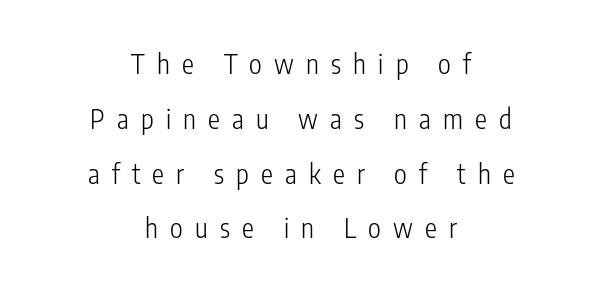
{"italic": "no", "bold": "no", "underline": "no", "align": "center", "line_spacing": "loose", "line_spacing_ratio": 2.03, "letter_spacing": "wide", "letter_spacing_em": 0.45, "glyph_px": 27}
